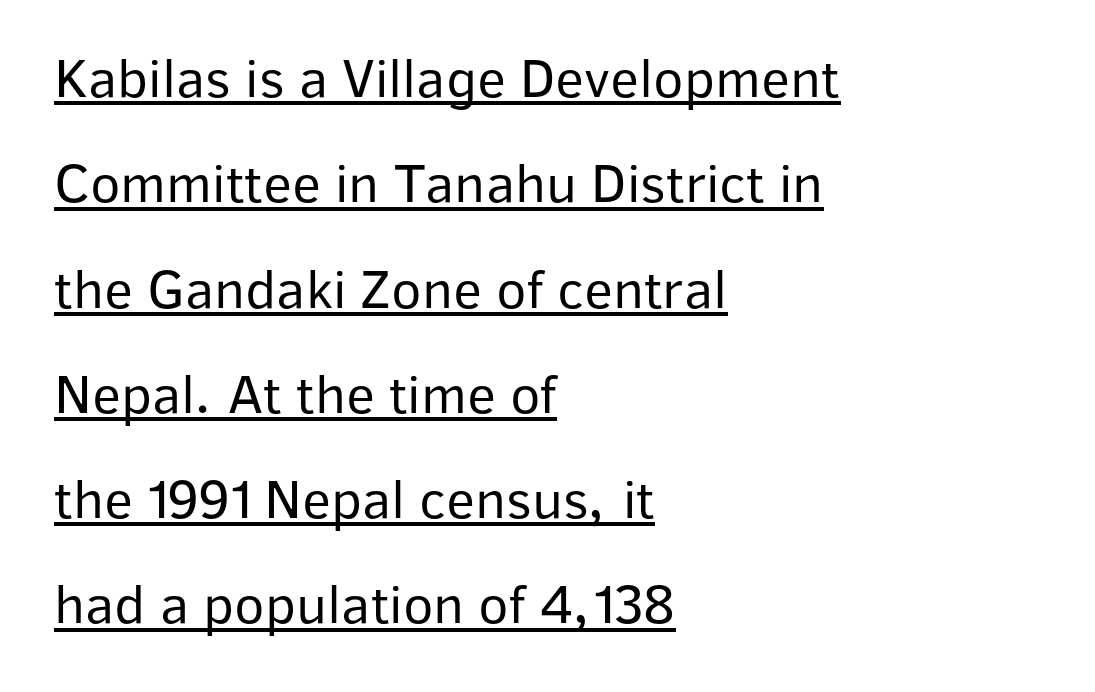
This sample carries an underscore along the baseline area. Here the glyphs are tracked normally, forming tight word shapes. If you drew a line through each stem, it would be perfectly vertical. Regarding serifs, this sample does without them.
